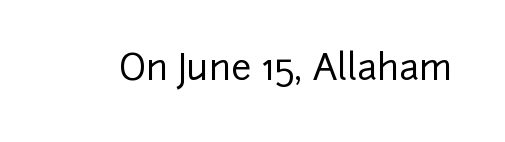
Q: Is the text italic (slanted)? A: No, it is upright.
Q: Is the typeface a serif or a sans-serif typeface? A: Sans-serif.
Q: Is the text underlined? A: No.
Q: Is the spacing between letters normal or unusually wide? A: Normal.
Q: Width (condensed, normal, or wide)? A: Normal.
Q: Stroke contrast? A: Low.
Q: x-height? A: Medium.
Q: Monospaced? A: No.
